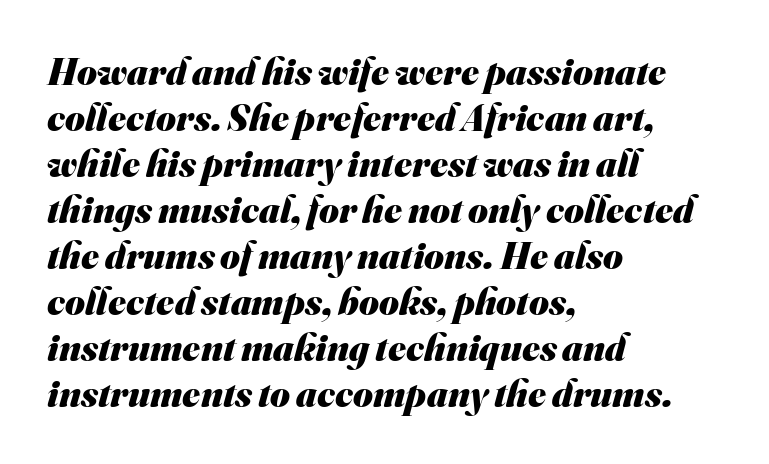
You could not count columns in this text — the font is proportionally spaced. How heavy is the stroke? Heavy — this is a bold. Tracking value appears to be zero — textbook default spacing. The foot of each line stays bare and open. Note: no serifs on the glyphs. Notice how the passage keeps a crisp vertical edge on the left only.
